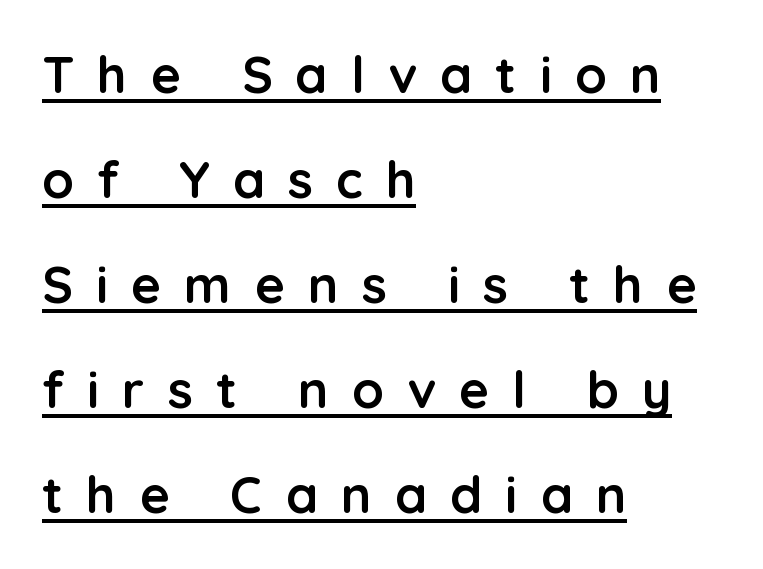
The image shows 51 px semibold sans-serif type, upright; set left-aligned, loose line spacing (2.06x), unusually wide letter spacing (+0.46 em), underlined; low stroke contrast and a medium x-height.
